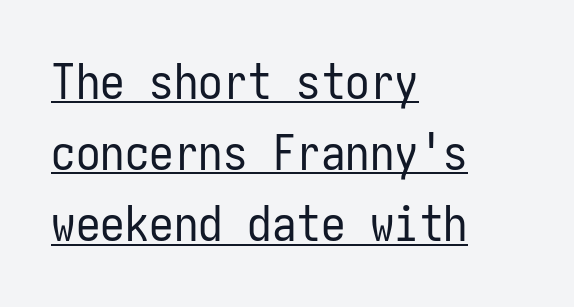
A typesetter would label this face a sans. Alignment: flush left. Nothing heavy about these letters — not bold at all. These characters rest on top of a visible drawn line.
